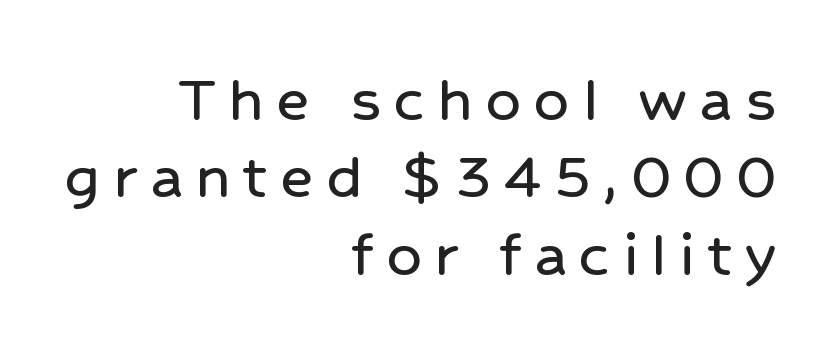
Unmarked baselines from the first word to the last. Successive baselines arrive quickly, one right under another. The font's upright variant was chosen for this text. The text was rendered using a sans face with plain stroke endings. Where is the straight margin? On the right.
